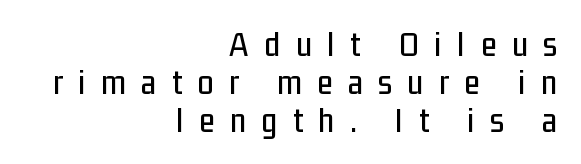
{"serif": "no", "italic": "no", "width": "condensed", "stroke_contrast": "low", "x_height": "medium", "monospaced": "no", "underline": "no", "align": "right", "line_spacing": "tight", "line_spacing_ratio": 1.05, "letter_spacing": "wide", "letter_spacing_em": 0.43, "glyph_px": 36}
